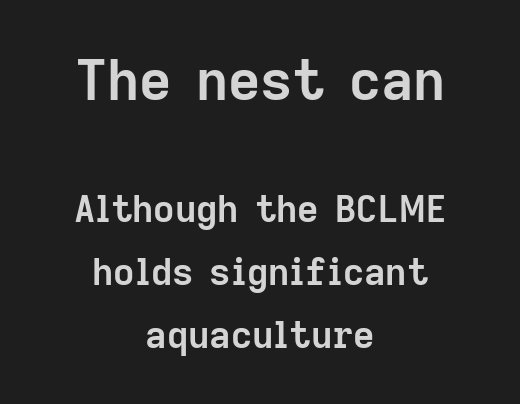
Q: Is the text bold? A: Yes.
Q: Is the text italic (slanted)? A: No, it is upright.
Q: Is the typeface a serif or a sans-serif typeface? A: Sans-serif.
Q: Is the text underlined? A: No.
Q: How is the paragraph aligned? A: Centered.
Q: Is the spacing between letters normal or unusually wide? A: Normal.
Q: Is the spacing between lines tight, normal or loose? A: Normal.
Q: Which block of text is set in a larger size, the first (top) or the second (bottom)? A: The first (top) one.
Q: Width (condensed, normal, or wide)? A: Normal.
Q: Stroke contrast? A: Low.
Q: x-height? A: Medium.
Q: Monospaced? A: No.
